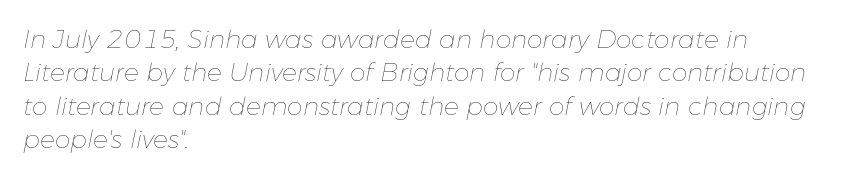
Would a proofreader flag this as italicized? Yes. This sample is left-justified, so line endings fall wherever the words run out. The baseline area is clear. Reading down the column, the eye jumps a familiar distance to each next line. Unbolded letterforms with no extra heft. Each word holds together tightly as a unit, with standard inter-letter gaps.
